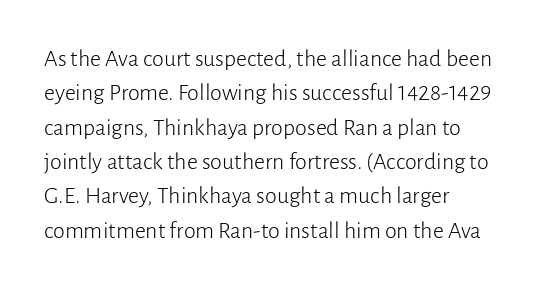
{"italic": "no", "bold": "no", "underline": "no", "align": "left", "line_spacing": "normal", "line_spacing_ratio": 1.43, "letter_spacing": "normal", "letter_spacing_em": 0.0, "glyph_px": 24}
